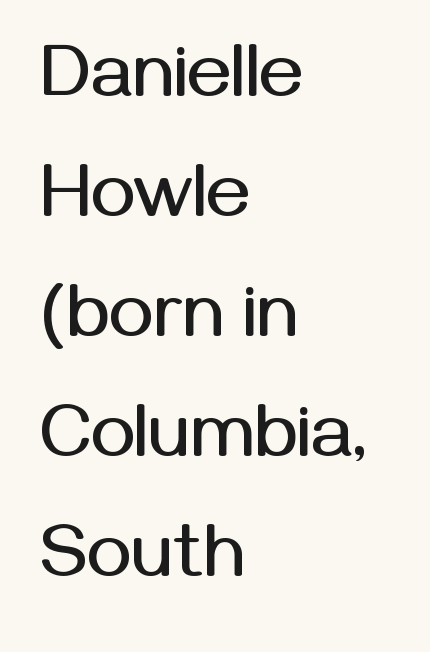
{"serif": "no", "italic": "no", "width": "normal", "stroke_contrast": "medium", "x_height": "medium", "monospaced": "no", "underline": "no", "align": "left", "line_spacing": "normal", "line_spacing_ratio": 1.6, "letter_spacing": "normal", "letter_spacing_em": 0.0, "glyph_px": 75}
